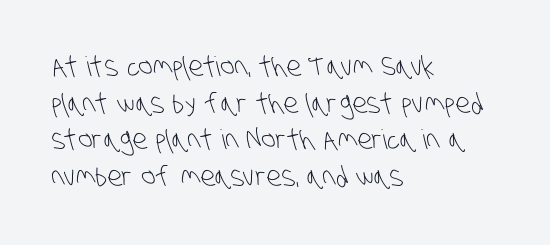
The image shows 27 px text type; set left-aligned, normal line spacing (1.36x), normal letter spacing, not underlined.
